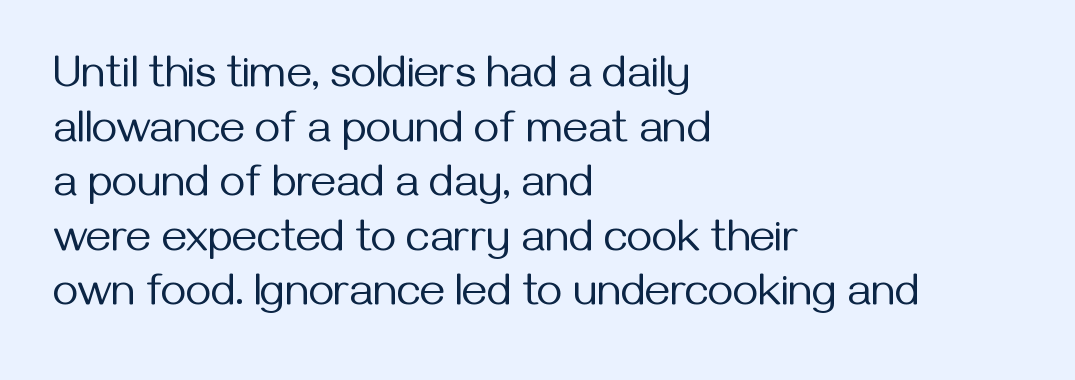
Compared with a typical body face, this is equally light or lighter still. Caption: standard tracking, unaltered. Proportional: the letters do not fall into vertical columns. Reading down the block, your eye returns to a fixed left position each line. Plain, unruled lines of type. Are there feet on the stems? There aren't — it's a sans.
